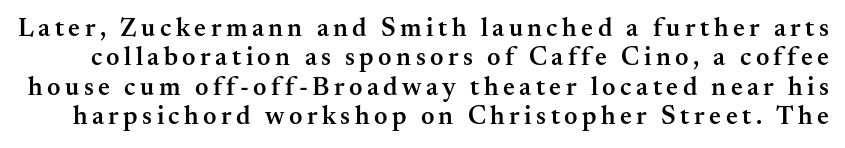
The image shows 26 px text type, upright; set tight line spacing (1.13x), not underlined.
